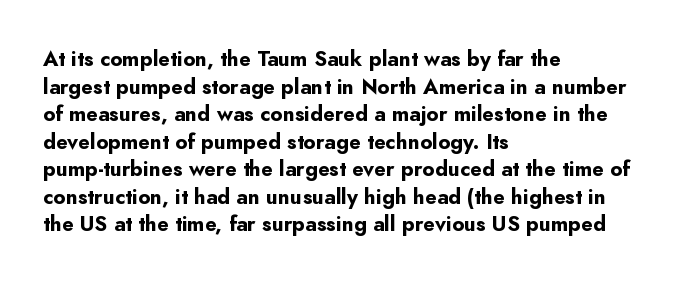
{"italic": "no", "bold": "yes", "underline": "no", "align": "left", "line_spacing": "normal", "line_spacing_ratio": 1.31, "letter_spacing": "normal", "letter_spacing_em": 0.0, "glyph_px": 21}
